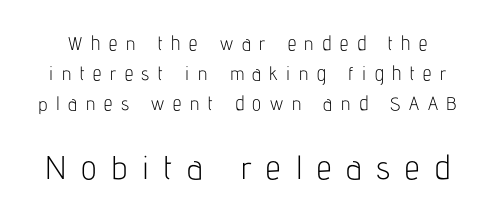
The image shows 33 px light, condensed sans-serif type, upright; set normal line spacing (1.57x), unusually wide letter spacing (+0.45 em), not underlined; the second (bottom) block is 1.74x larger; low stroke contrast and a medium x-height.
